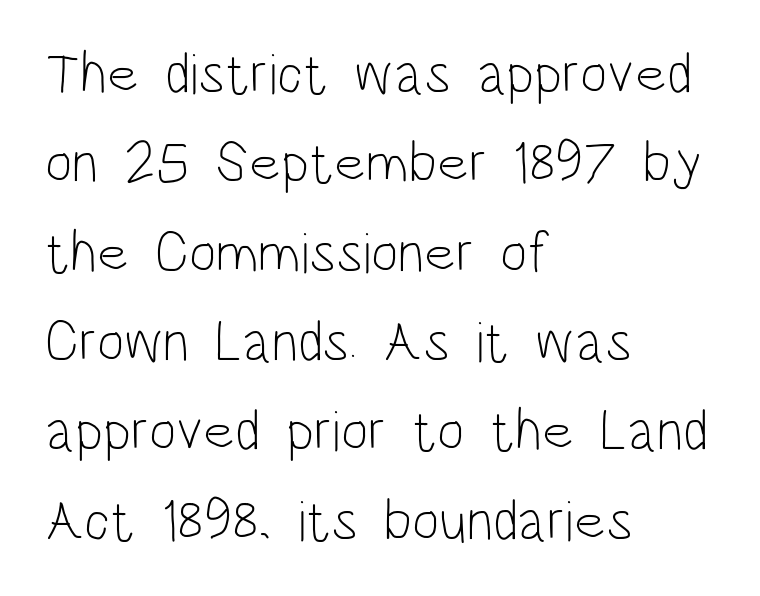
Q: Is the text bold? A: No.
Q: Is the text italic (slanted)? A: No, it is upright.
Q: Is the typeface a serif or a sans-serif typeface? A: Sans-serif.
Q: Is the text underlined? A: No.
Q: How is the paragraph aligned? A: Left-aligned.
Q: Is the spacing between letters normal or unusually wide? A: Normal.
Q: Is the spacing between lines tight, normal or loose? A: Normal.
Q: Width (condensed, normal, or wide)? A: Condensed.
Q: Stroke contrast? A: Low.
Q: x-height? A: Large.
Q: Monospaced? A: No.
